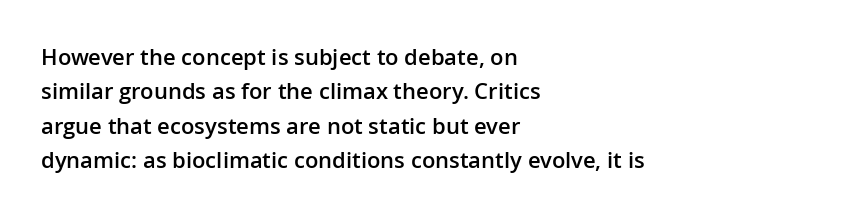
The lines in this sample share a left origin and differ only in where they stop. Firm but not heavy-handed strokes: this text is semibold. A typesetter would call this leading conventional body-copy spacing. Decoration check: the copy has no underline. There is no visible air inserted between adjacent glyphs. Ordinary non-slanted type is in use.
